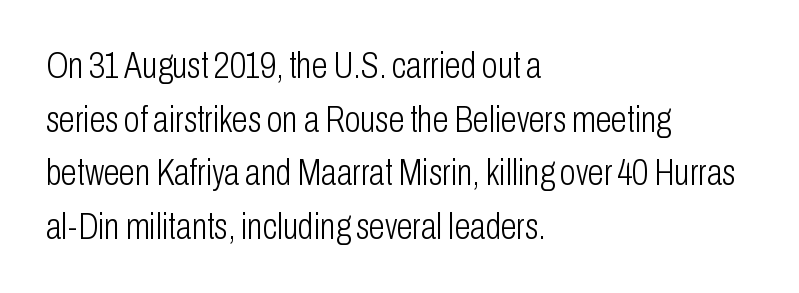
Default kerning and tracking; the words read as compact shapes. The specimen omits any rule beneath the text block's lines. Notice how the passage keeps a crisp vertical edge on the left only. Letters have the restrained weight of plain body copy at most. The letters carry no serifs — their stems end cleanly without finishing strokes.
